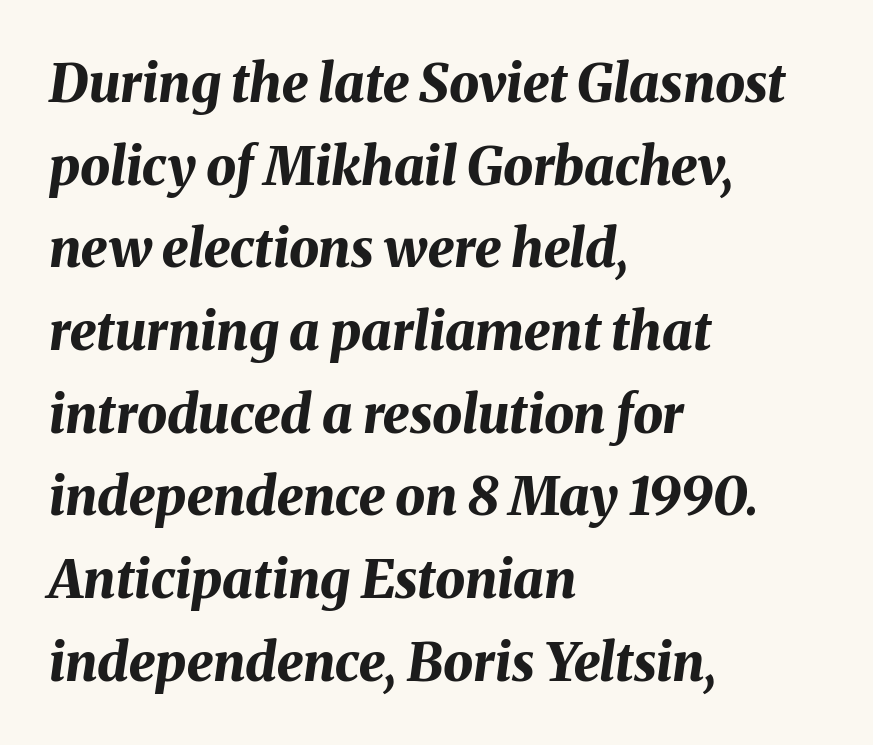
{"italic": "yes", "lean": "right", "slant_degrees": 8, "bold": "yes", "weight": "bold", "width": "normal", "stroke_contrast": "medium", "x_height": "medium", "monospaced": "no", "underline": "no", "align": "left", "line_spacing": "normal", "line_spacing_ratio": 1.56, "letter_spacing": "normal", "letter_spacing_em": 0.0, "glyph_px": 53}
